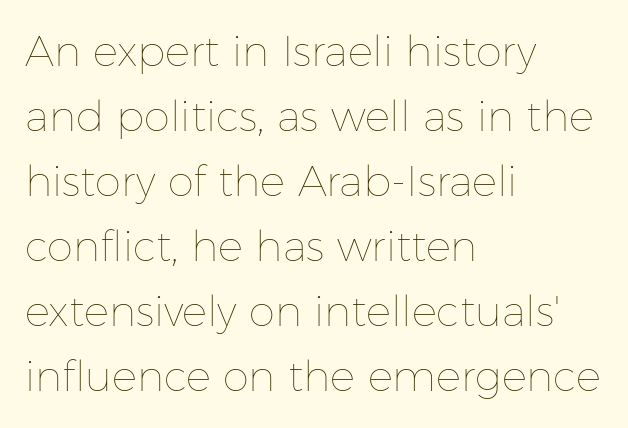
Note the varied advance widths — an 'i' is clearly narrower than an 'm'. The typesetting does not lean heavy: it is not bold. Horizontally, the lines are justified to the leading edge only. A roman cut, with each character standing at attention. Spacing between characters is what you'd get straight out of the box. Rule under the text: the space is simply empty.
